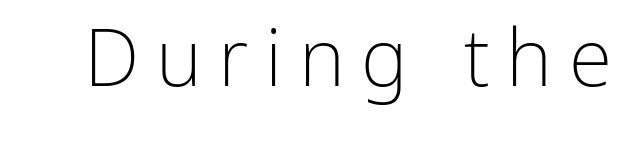
The image shows 79 px light sans-serif type, upright; set unusually wide letter spacing (+0.21 em), not underlined; low stroke contrast and a medium x-height.
